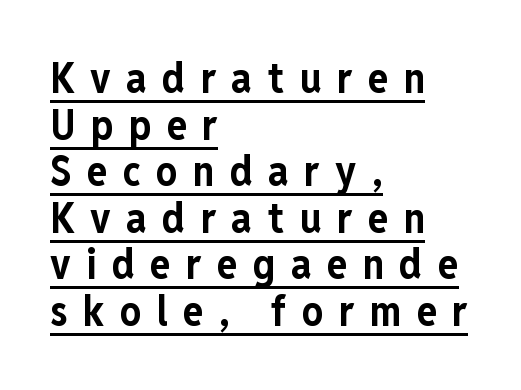
The image shows 42 px bold, condensed sans-serif type, upright; set left-aligned, tight line spacing (1.11x), unusually wide letter spacing (+0.37 em), underlined; low stroke contrast and a medium x-height.
